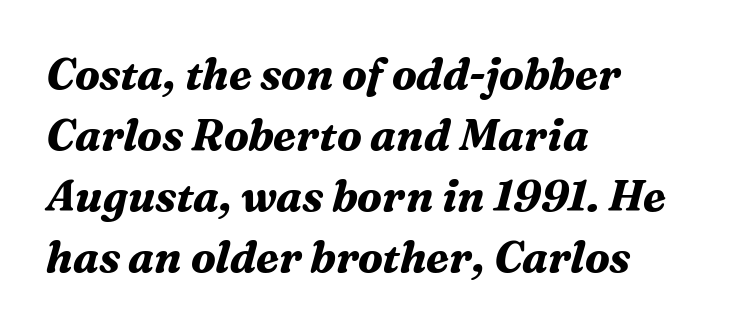
The image shows 43 px bold serif type, italic (leaning right); set left-aligned, normal line spacing (1.42x), normal letter spacing, not underlined; medium stroke contrast and a medium x-height.
